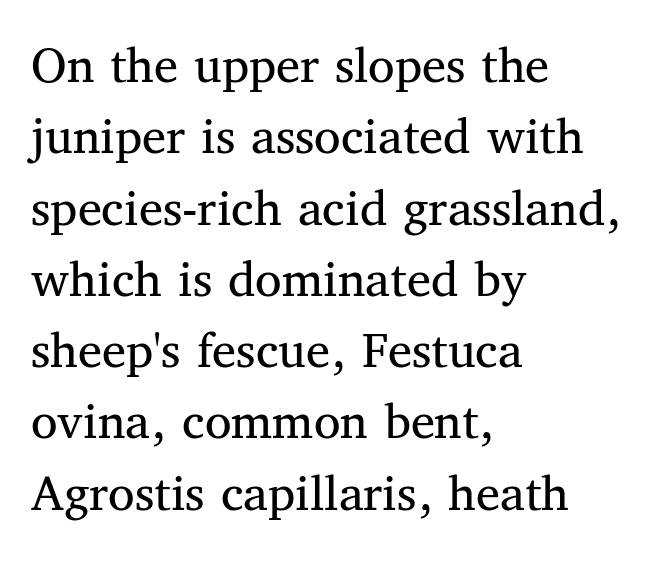
Notice how the passage keeps a crisp vertical edge on the left only. The letters advance in unequal steps, a hallmark of proportional type. In terms of leading, this rendering sits right in the middle. The rendering keeps characters at their native spacing. Classification — serif.
